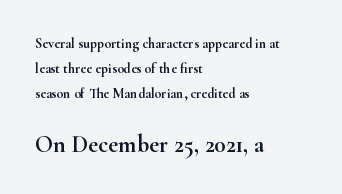
{"italic": "no", "underline": "no", "align": "left", "line_spacing_ratio": 1.78, "letter_spacing": "normal", "letter_spacing_em": 0.0, "larger_block": "second", "size_ratio": 1.71, "glyph_px": 24}
